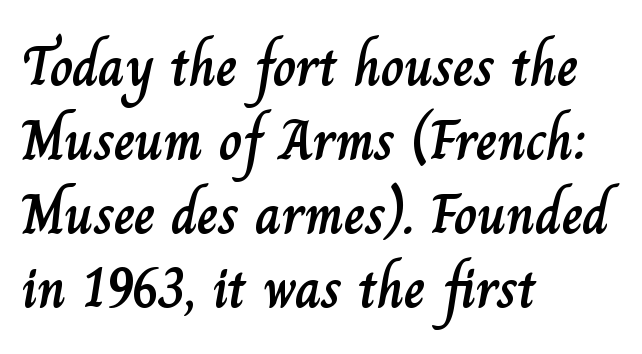
Q: Is the text italic (slanted)? A: Yes.
Q: Is the text underlined? A: No.
Q: How is the paragraph aligned? A: Left-aligned.
Q: Is the spacing between letters normal or unusually wide? A: Normal.
Q: Is the spacing between lines tight, normal or loose? A: Normal.
Q: Width (condensed, normal, or wide)? A: Normal.
Q: Stroke contrast? A: Low.
Q: x-height? A: Small.
Q: Monospaced? A: No.
